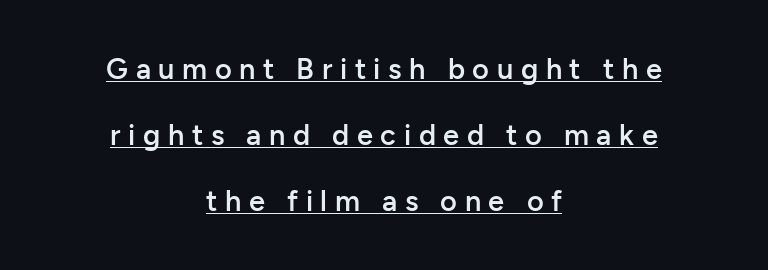
{"serif": "no", "italic": "no", "bold": "semi", "weight": "semibold", "width": "normal", "stroke_contrast": "low", "x_height": "medium", "monospaced": "no", "underline": "yes", "align": "center", "line_spacing": "loose", "line_spacing_ratio": 2.27, "letter_spacing": "wide", "letter_spacing_em": 0.26, "glyph_px": 29}
